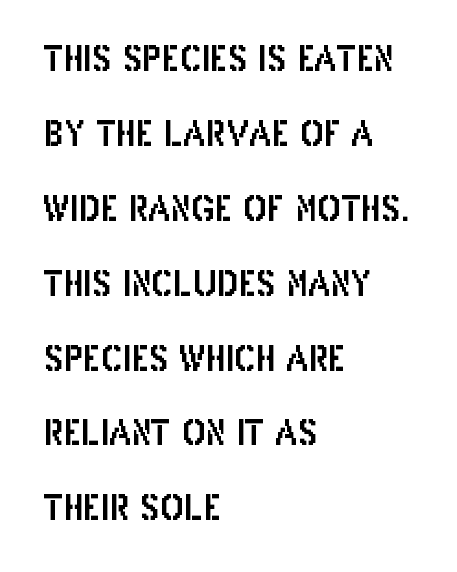
Rows of type keep a wide berth in the vertical direction. A typesetter would call this proportional, since set widths differ per character. The rendering anchors every line to the left-hand side. Every character sits straight up, as roman type does. Classification — sans serif. A clean baseline with only descenders dipping below it.
